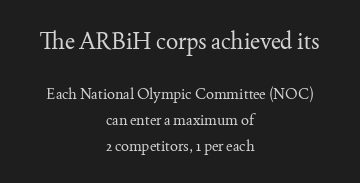
{"italic": "no", "bold": "no", "underline": "no", "align": "center", "line_spacing_ratio": 1.73, "letter_spacing": "normal", "letter_spacing_em": 0.0, "larger_block": "first", "size_ratio": 1.53, "glyph_px": 23}
